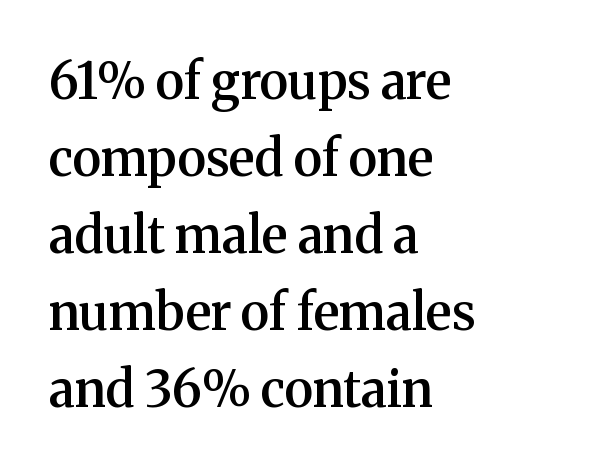
Does the lettering tilt? It doesn't — this is upright. Little horizontal feet cap the strokes, marking this as serif type. These lines are rendered in a variable-pitch font. Any mark beneath the type? The region is blank.
